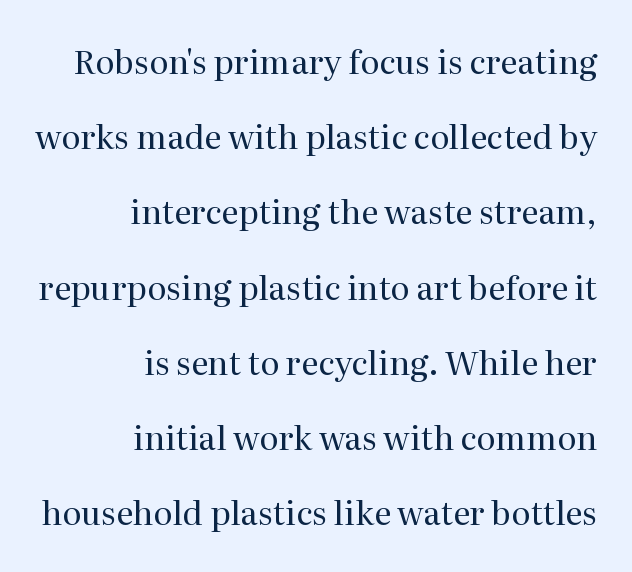
Q: Is the text bold? A: No.
Q: Is the text italic (slanted)? A: No, it is upright.
Q: Is the typeface a serif or a sans-serif typeface? A: Serif.
Q: Is the text underlined? A: No.
Q: How is the paragraph aligned? A: Right-aligned.
Q: Is the spacing between letters normal or unusually wide? A: Normal.
Q: Is the spacing between lines tight, normal or loose? A: Loose.
Q: Width (condensed, normal, or wide)? A: Normal.
Q: Stroke contrast? A: Medium.
Q: x-height? A: Medium.
Q: Monospaced? A: No.
